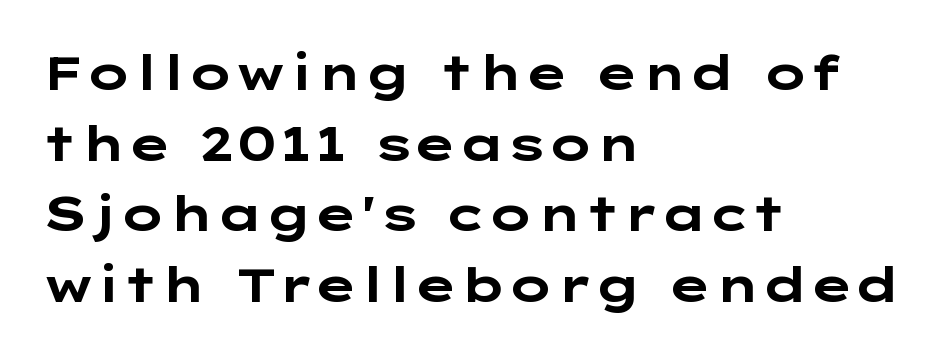
The image shows 48 px bold, wide sans-serif type, upright; set left-aligned, normal line spacing (1.47x), normal letter spacing, not underlined; low stroke contrast and a medium x-height.
